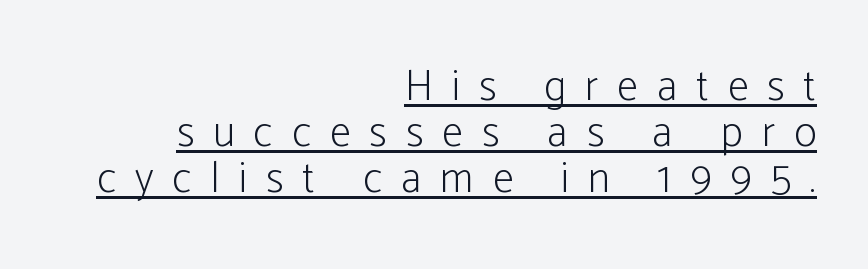
Q: Is the text bold? A: No.
Q: Is the text italic (slanted)? A: No, it is upright.
Q: Is the typeface a serif or a sans-serif typeface? A: Sans-serif.
Q: Is the text underlined? A: Yes.
Q: How is the paragraph aligned? A: Right-aligned.
Q: Is the spacing between letters normal or unusually wide? A: Unusually wide.
Q: Is the spacing between lines tight, normal or loose? A: Tight.
Q: Width (condensed, normal, or wide)? A: Condensed.
Q: Stroke contrast? A: Low.
Q: x-height? A: Medium.
Q: Monospaced? A: No.
